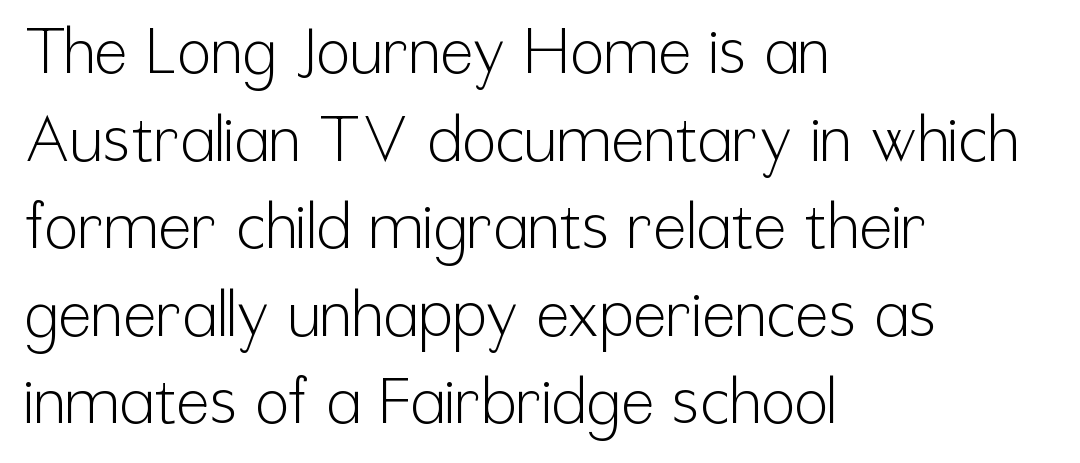
The rendering uses natural spacing where letterforms have individual widths. You can tell it's not italic because the verticals are truly vertical. The face looks like a standard text weight, possibly lighter. The characters display no serif detailing; their extremities are plain. Words float on clear page, feet unadorned. The space between consecutive lines is moderate.
